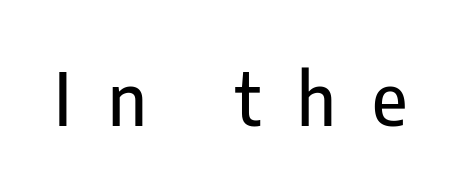
{"serif": "no", "italic": "no", "width": "condensed", "stroke_contrast": "low", "x_height": "medium", "monospaced": "no", "underline": "no", "letter_spacing": "wide", "letter_spacing_em": 0.5, "glyph_px": 72}
